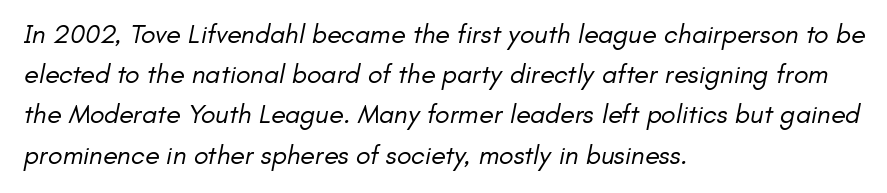
Q: Is the text bold? A: No.
Q: Is the text underlined? A: No.
Q: How is the paragraph aligned? A: Left-aligned.
Q: Is the spacing between letters normal or unusually wide? A: Normal.
Q: Is the spacing between lines tight, normal or loose? A: Normal.
